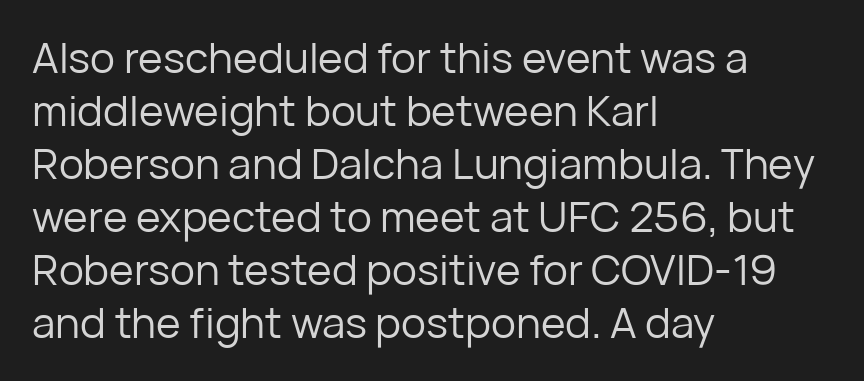
Q: Is the text bold? A: No.
Q: Is the text italic (slanted)? A: No, it is upright.
Q: Is the typeface a serif or a sans-serif typeface? A: Sans-serif.
Q: Is the text underlined? A: No.
Q: How is the paragraph aligned? A: Left-aligned.
Q: Is the spacing between letters normal or unusually wide? A: Normal.
Q: Is the spacing between lines tight, normal or loose? A: Normal.
Q: Width (condensed, normal, or wide)? A: Normal.
Q: Stroke contrast? A: Low.
Q: x-height? A: Medium.
Q: Monospaced? A: No.
